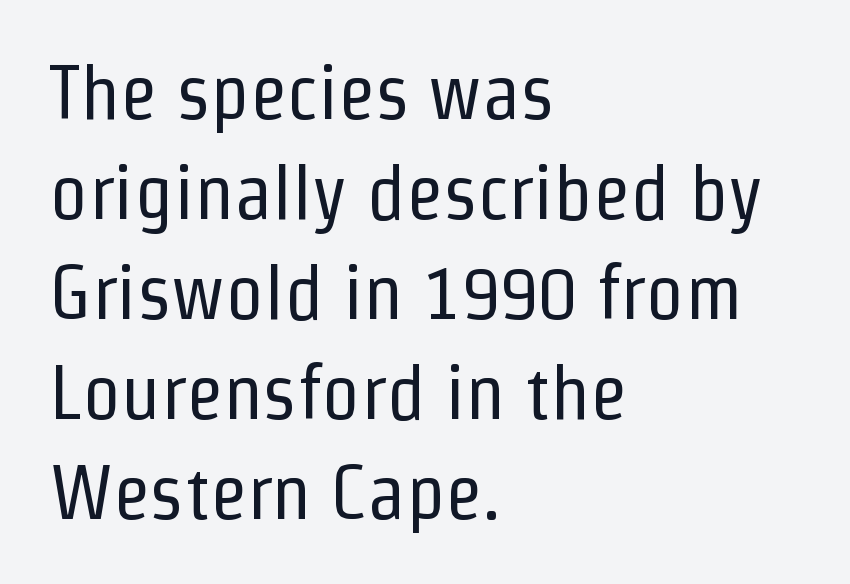
Q: Is the text bold? A: No.
Q: Is the text italic (slanted)? A: No, it is upright.
Q: Is the typeface a serif or a sans-serif typeface? A: Sans-serif.
Q: Is the text underlined? A: No.
Q: How is the paragraph aligned? A: Left-aligned.
Q: Is the spacing between letters normal or unusually wide? A: Normal.
Q: Is the spacing between lines tight, normal or loose? A: Normal.
Q: Width (condensed, normal, or wide)? A: Condensed.
Q: Stroke contrast? A: Low.
Q: x-height? A: Medium.
Q: Monospaced? A: No.
